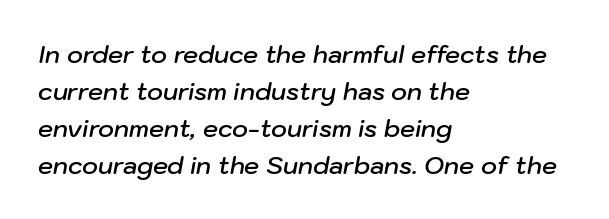
Quick note: italic. The designer left line spacing at the default. Short and long lines alike share a common starting point at left. Lines of text with bare space underneath.
